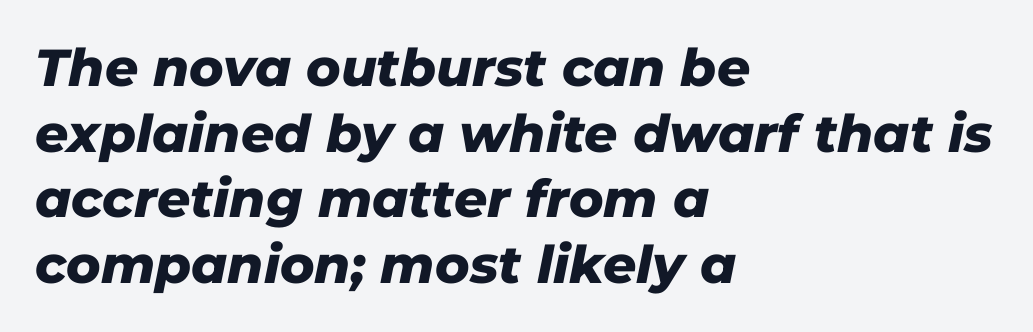
Q: Is the text bold? A: Yes.
Q: Is the text italic (slanted)? A: Yes, it leans right by about 11 degrees.
Q: Is the text underlined? A: No.
Q: How is the paragraph aligned? A: Left-aligned.
Q: Is the spacing between letters normal or unusually wide? A: Normal.
Q: Is the spacing between lines tight, normal or loose? A: Normal.
Q: Width (condensed, normal, or wide)? A: Normal.
Q: Stroke contrast? A: Low.
Q: x-height? A: Medium.
Q: Monospaced? A: No.
